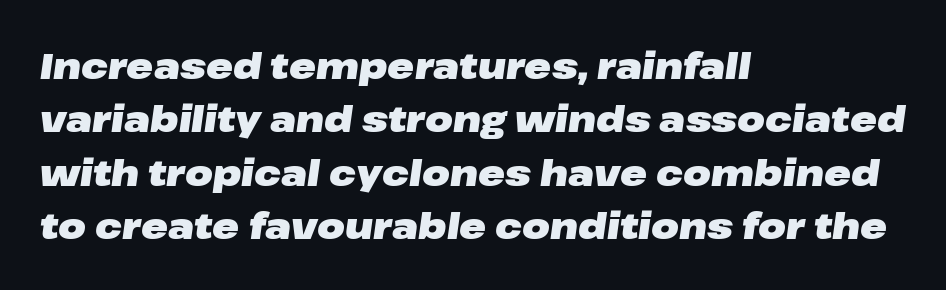
{"italic": "yes", "lean": "right", "slant_degrees": 8, "bold": "yes", "weight": "heavy", "width": "wide", "stroke_contrast": "low", "x_height": "medium", "monospaced": "no", "underline": "no", "align": "left", "line_spacing": "normal", "line_spacing_ratio": 1.48, "letter_spacing": "normal", "letter_spacing_em": 0.0, "glyph_px": 36}
